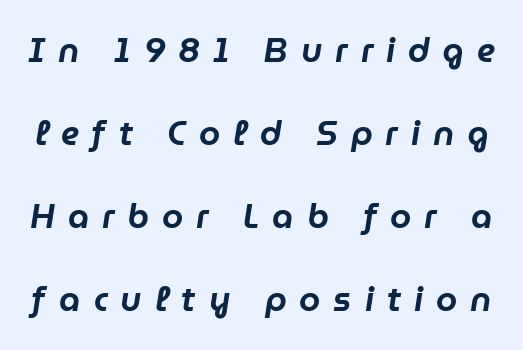
Q: Is the text italic (slanted)? A: Yes, it leans right by about 9 degrees.
Q: Is the text underlined? A: No.
Q: Is the spacing between letters normal or unusually wide? A: Unusually wide.
Q: Is the spacing between lines tight, normal or loose? A: Loose.
Q: Width (condensed, normal, or wide)? A: Normal.
Q: Stroke contrast? A: Low.
Q: x-height? A: Medium.
Q: Monospaced? A: No.
